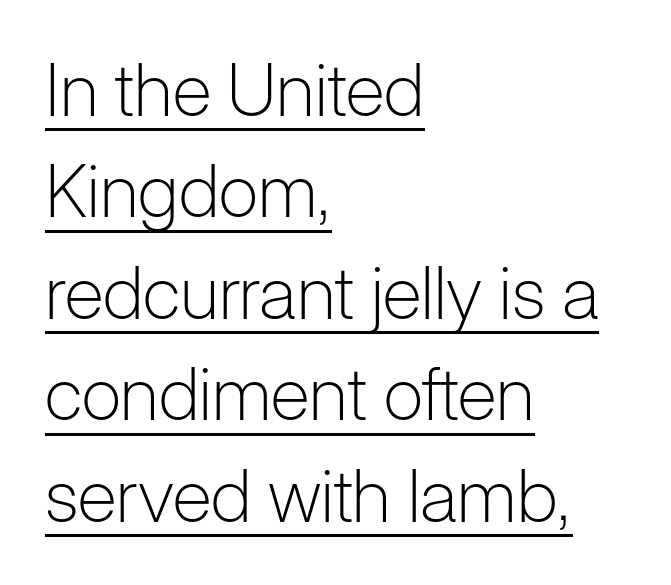
Horizontally, the lines are justified to the leading edge only. Honestly, the letter spacing is just normal — you wouldn't notice it. The face used here is proportionally spaced, like ordinary book or web type. Every character sits straight up, as roman type does.
